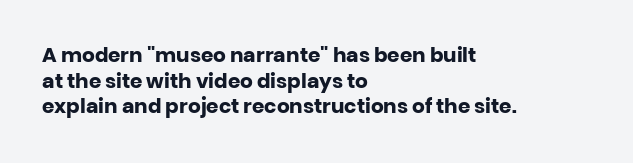
The image shows 20 px bold type, upright; set left-aligned, normal line spacing (1.28x), normal letter spacing, not underlined.
